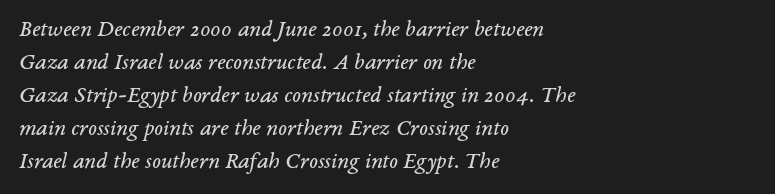
Heft: none added — not bold. The gaps between neighbouring characters are ordinary and unremarkable. Underline: absent. A classic flush-left, rag-right setting is used for this passage.
